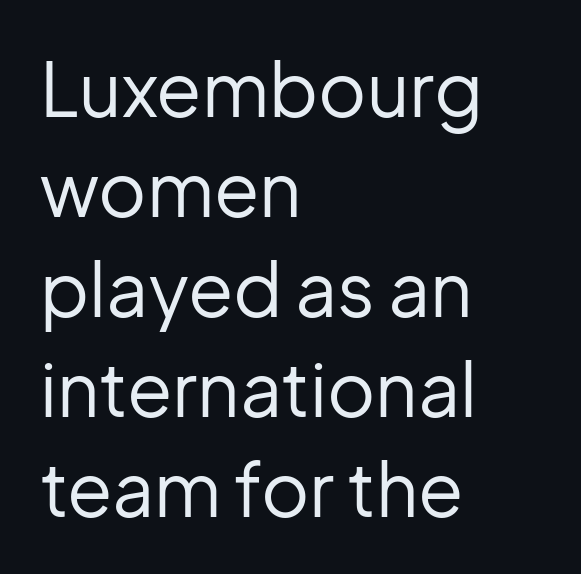
{"serif": "no", "italic": "no", "bold": "no", "weight": "regular", "width": "normal", "stroke_contrast": "low", "x_height": "medium", "monospaced": "no", "underline": "no", "align": "left", "line_spacing": "normal", "line_spacing_ratio": 1.35, "letter_spacing": "normal", "letter_spacing_em": 0.0, "glyph_px": 74}
